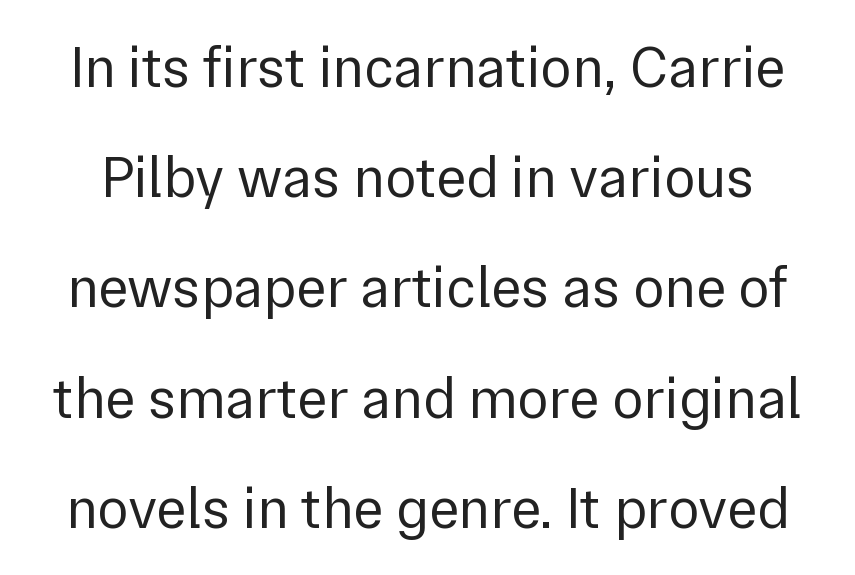
Q: Is the text bold? A: No.
Q: Is the text italic (slanted)? A: No, it is upright.
Q: Is the typeface a serif or a sans-serif typeface? A: Sans-serif.
Q: Is the text underlined? A: No.
Q: Is the spacing between letters normal or unusually wide? A: Normal.
Q: Is the spacing between lines tight, normal or loose? A: Loose.
Q: Width (condensed, normal, or wide)? A: Normal.
Q: Stroke contrast? A: Low.
Q: x-height? A: Medium.
Q: Monospaced? A: No.
